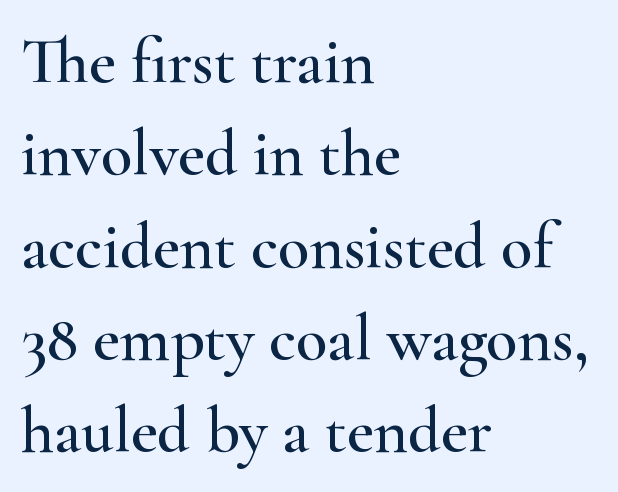
A typesetter would call this proportional, since set widths differ per character. Beneath every word, the page is bare. Check where the strokes stop: tiny serifs finish them off. No italicization has been applied; the sample stays upright. This sample keeps an unexceptional amount of space between lines. Caption: multi-line text, flush left, ragged right.
